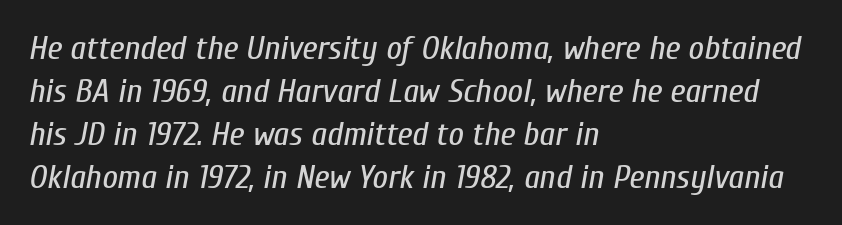
Q: Is the text bold? A: No.
Q: Is the text italic (slanted)? A: Yes, it leans right by about 10 degrees.
Q: Is the text underlined? A: No.
Q: How is the paragraph aligned? A: Left-aligned.
Q: Is the spacing between letters normal or unusually wide? A: Normal.
Q: Is the spacing between lines tight, normal or loose? A: Normal.
Q: Width (condensed, normal, or wide)? A: Condensed.
Q: Stroke contrast? A: Low.
Q: x-height? A: Medium.
Q: Monospaced? A: No.
